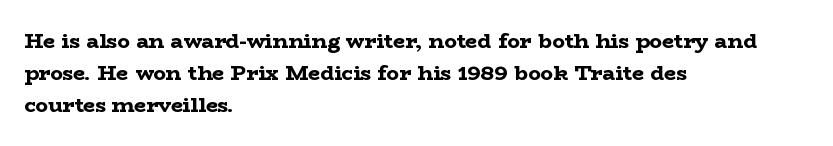
{"italic": "no", "bold": "yes", "underline": "no", "align": "left", "line_spacing": "normal", "line_spacing_ratio": 1.53, "letter_spacing": "normal", "letter_spacing_em": 0.0, "glyph_px": 21}
